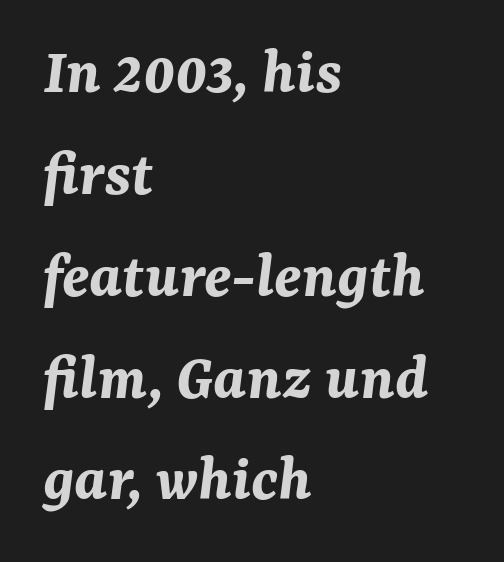
The image shows 67 px bold type, italic (leaning right); set left-aligned, normal line spacing (1.52x), normal letter spacing, not underlined; medium stroke contrast and a medium x-height.
